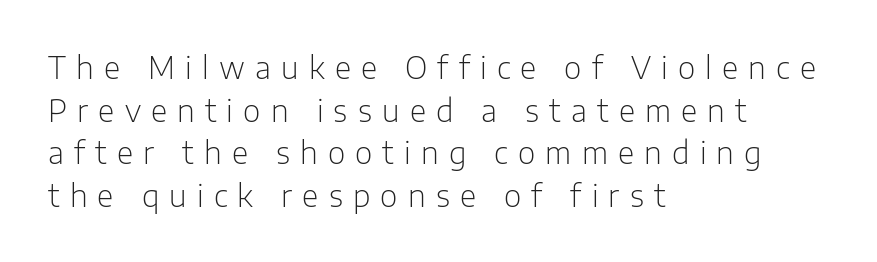
These lines are rendered in a variable-pitch font. How would I describe the line gaps? Plain and ordinary. Does the type have serifs? No, each stem ends abruptly. Clear beneath every line of the passage.
